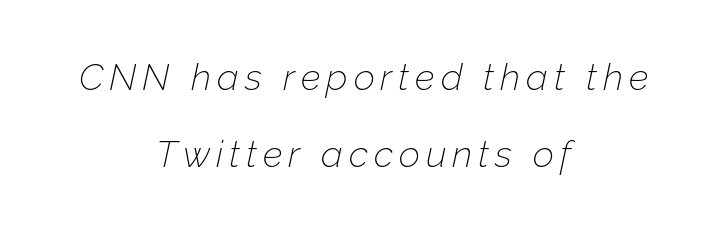
{"italic": "yes", "lean": "right", "slant_degrees": 12, "bold": "no", "weight": "thin", "width": "normal", "stroke_contrast": "low", "x_height": "medium", "monospaced": "no", "underline": "no", "align": "center", "line_spacing": "loose", "line_spacing_ratio": 2.09, "glyph_px": 37}
